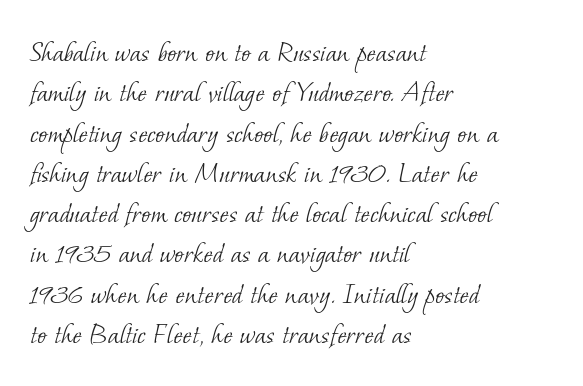
The image shows 31 px light serif type; set left-aligned, normal line spacing (1.3x), normal letter spacing, not underlined; low stroke contrast and a small x-height.
